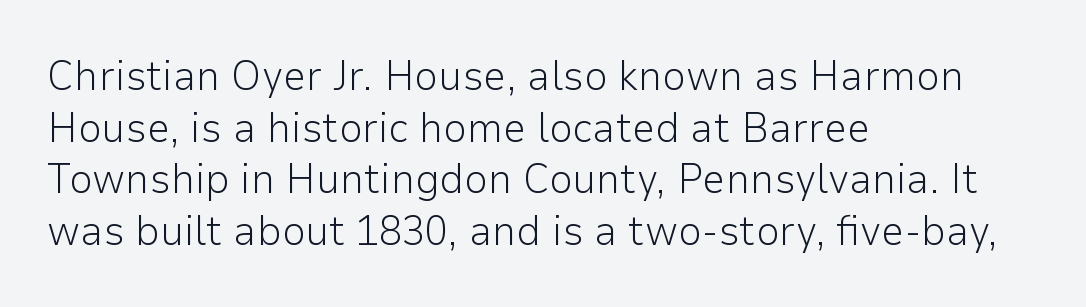
{"serif": "no", "italic": "no", "bold": "no", "weight": "light", "width": "normal", "stroke_contrast": "low", "x_height": "medium", "monospaced": "no", "underline": "no", "align": "left", "line_spacing_ratio": 1.23, "letter_spacing": "normal", "letter_spacing_em": 0.0, "glyph_px": 42}
